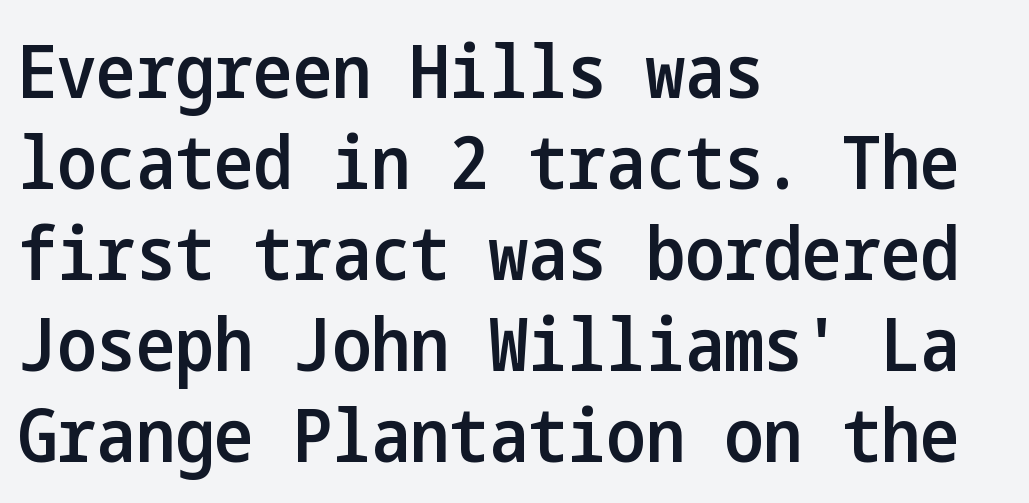
Notice how the passage keeps a crisp vertical edge on the left only. The letterforms sit shoulder to shoulder at normal distance. Observe the absence of serifs on each vertical stroke in this sample. The lettering stays uniformly vertical, giving the passage a roman look. This is the in-between weight designers call semibold or demi.
